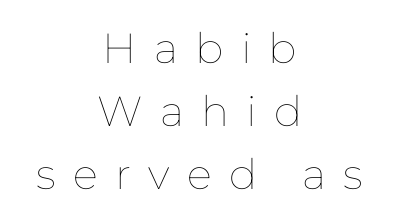
Layout note: lines centered. The rows are spaced the way most documents space them. A bare baseline throughout the passage. You could only call the tracking loose — the letters float apart. Bold? No — there's no thickening of the strokes.
